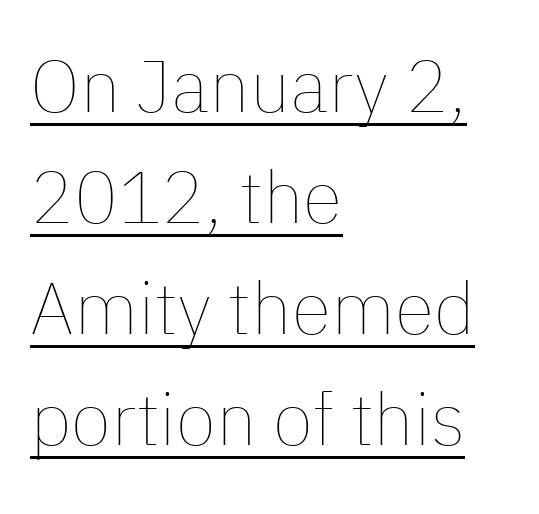
Spacing verdict: proportional, widths tailored to each character. Underlining? Definitely there. Notice how descenders clear the ascenders below comfortably — that's standard leading. Left-aligned paragraph, ragged on the right.
